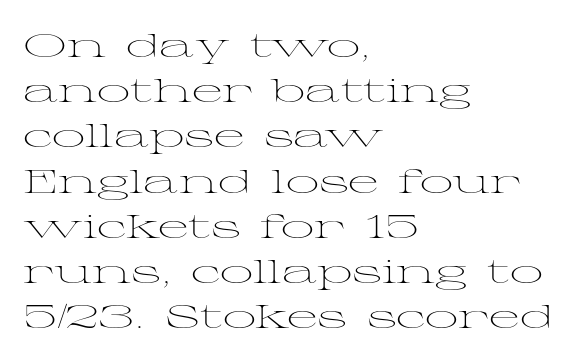
{"serif": "yes", "italic": "no", "bold": "no", "weight": "light", "width": "wide", "stroke_contrast": "medium", "x_height": "medium", "monospaced": "no", "underline": "no", "align": "left", "line_spacing": "normal", "line_spacing_ratio": 1.37, "letter_spacing": "normal", "letter_spacing_em": 0.0, "glyph_px": 33}
